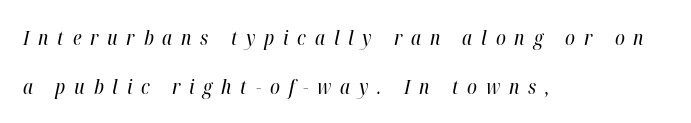
Q: Is the text bold? A: No.
Q: Is the text italic (slanted)? A: Yes, it leans right by about 12 degrees.
Q: Is the text underlined? A: No.
Q: How is the paragraph aligned? A: Left-aligned.
Q: Is the spacing between letters normal or unusually wide? A: Unusually wide.
Q: Is the spacing between lines tight, normal or loose? A: Loose.
